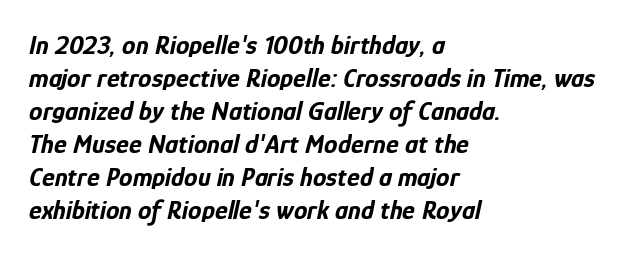
Q: Is the text bold? A: Yes.
Q: Is the text italic (slanted)? A: Yes, it leans right by about 12 degrees.
Q: Is the text underlined? A: No.
Q: How is the paragraph aligned? A: Left-aligned.
Q: Is the spacing between letters normal or unusually wide? A: Normal.
